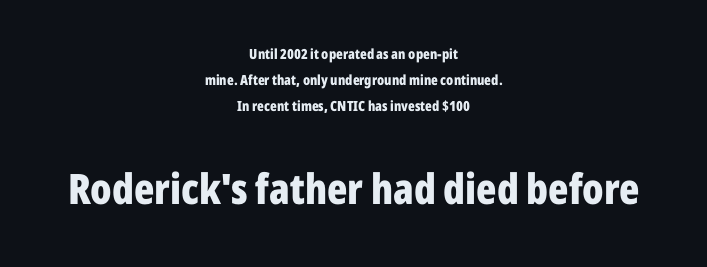
Q: Is the text bold? A: Yes.
Q: Is the text italic (slanted)? A: No, it is upright.
Q: Is the typeface a serif or a sans-serif typeface? A: Sans-serif.
Q: Is the text underlined? A: No.
Q: How is the paragraph aligned? A: Centered.
Q: Is the spacing between letters normal or unusually wide? A: Normal.
Q: Which block of text is set in a larger size, the first (top) or the second (bottom)? A: The second (bottom) one.
Q: Width (condensed, normal, or wide)? A: Condensed.
Q: Stroke contrast? A: Low.
Q: x-height? A: Medium.
Q: Monospaced? A: No.
